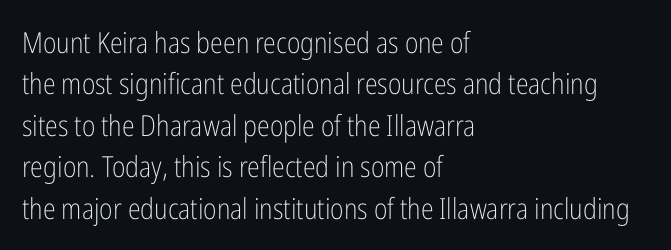
The image shows 29 px light, condensed sans-serif type, upright; set left-aligned, normal line spacing (1.43x), normal letter spacing, not underlined; low stroke contrast and a medium x-height.
